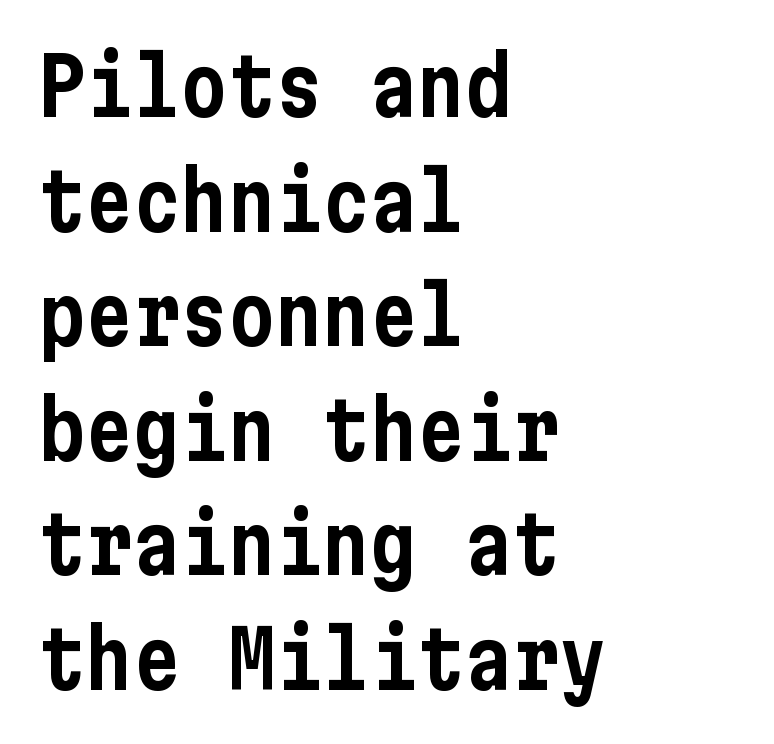
In terms of letterform style, serifs are entirely absent. Ascenders rise straight up at ninety degrees. Typeset ragged right — the left edge is the straight one. The tracking reads as untouched default to a designer's eye. Words float on clear page, feet unadorned.
